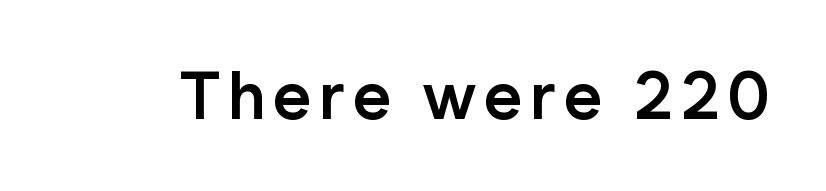
A bit beefed up — I'd call it semibold rather than bold. In terms of posture, this sample is upright. A typesetter would label this face a sans. The face used here is proportionally spaced, like ordinary book or web type. The zone under the glyphs is completely vacant.
